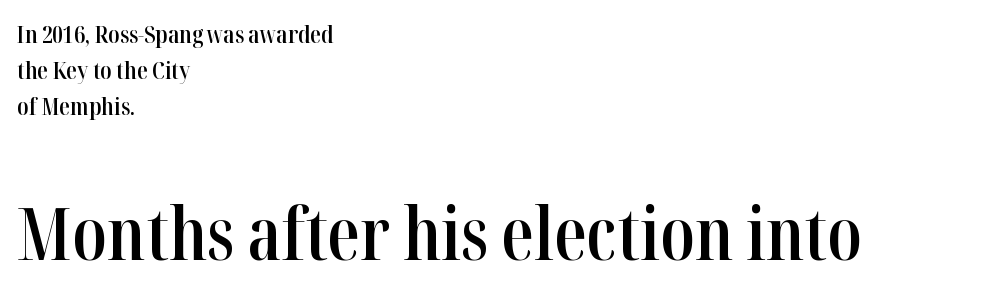
Q: Is the text bold? A: Semi-bold.
Q: Is the text italic (slanted)? A: No, it is upright.
Q: Is the typeface a serif or a sans-serif typeface? A: Serif.
Q: Is the text underlined? A: No.
Q: How is the paragraph aligned? A: Left-aligned.
Q: Is the spacing between letters normal or unusually wide? A: Normal.
Q: Is the spacing between lines tight, normal or loose? A: Normal.
Q: Which block of text is set in a larger size, the first (top) or the second (bottom)? A: The second (bottom) one.
Q: Width (condensed, normal, or wide)? A: Condensed.
Q: Stroke contrast? A: High.
Q: x-height? A: Medium.
Q: Monospaced? A: No.
